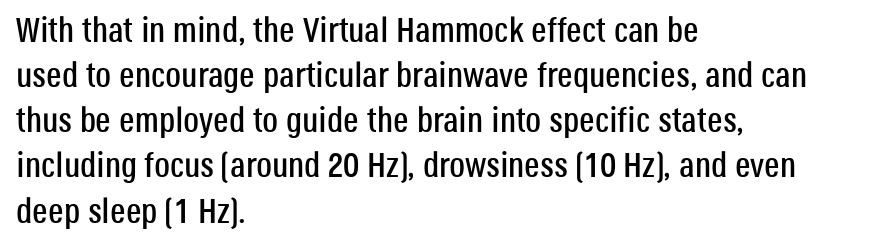
{"serif": "no", "italic": "no", "width": "condensed", "stroke_contrast": "low", "x_height": "large", "monospaced": "no", "underline": "no", "align": "left", "line_spacing": "normal", "line_spacing_ratio": 1.29, "letter_spacing": "normal", "letter_spacing_em": 0.0, "glyph_px": 35}
